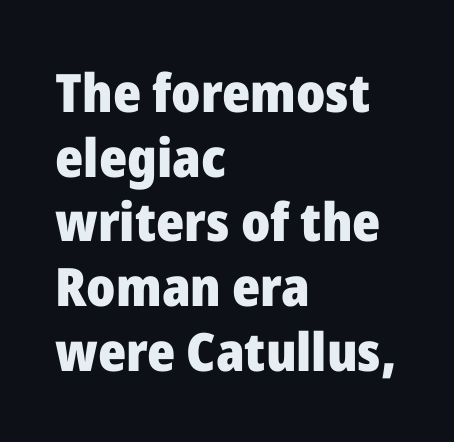
The image shows 53 px heavy sans-serif type, upright; set left-aligned, line spacing 1.22x, normal letter spacing, not underlined; low stroke contrast and a medium x-height.
